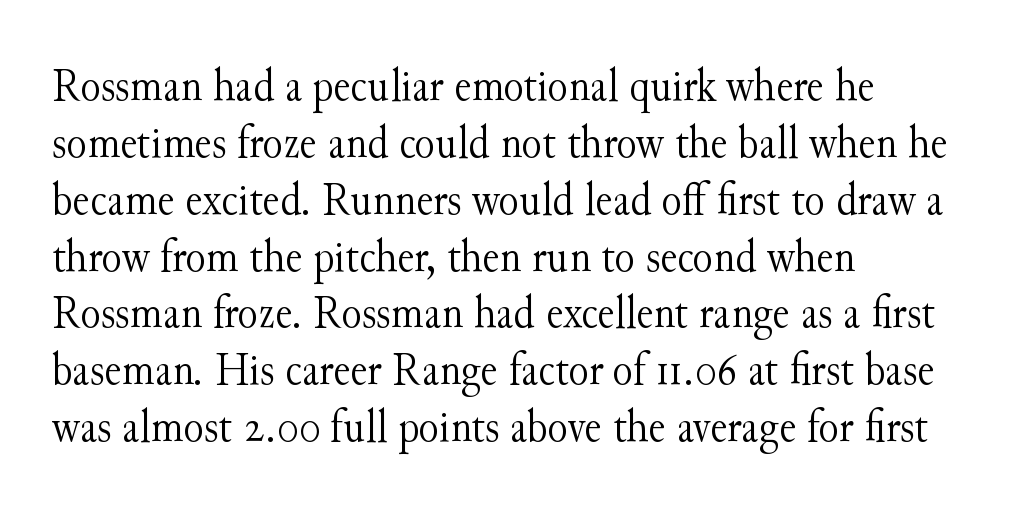
This sample uses a serif face. The face used here is proportionally spaced, like ordinary book or web type. Ink coverage per letter is moderate at most. Honestly, the letter spacing is just normal — you wouldn't notice it.
